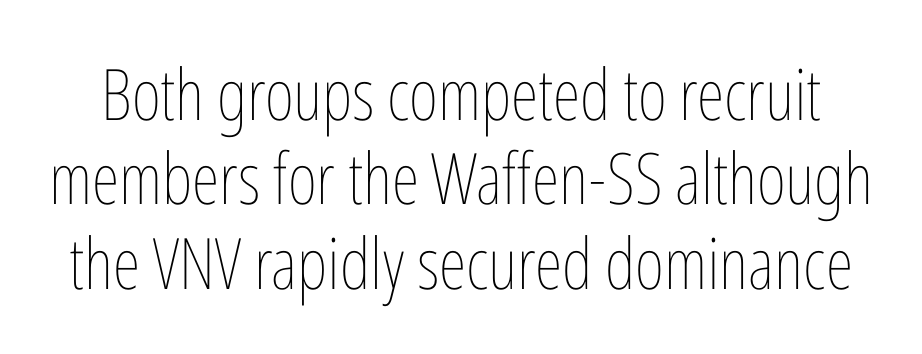
Q: Is the text bold? A: No.
Q: Is the text italic (slanted)? A: No, it is upright.
Q: Is the text underlined? A: No.
Q: Is the spacing between letters normal or unusually wide? A: Normal.
Q: Width (condensed, normal, or wide)? A: Condensed.
Q: Stroke contrast? A: Low.
Q: x-height? A: Medium.
Q: Monospaced? A: No.
